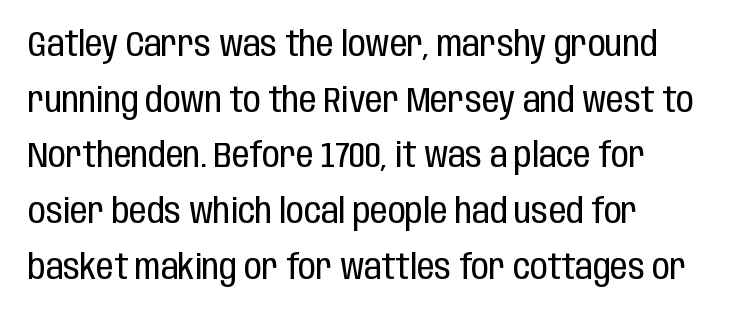
Q: Is the text bold? A: No.
Q: Is the text italic (slanted)? A: No, it is upright.
Q: Is the typeface a serif or a sans-serif typeface? A: Sans-serif.
Q: Is the text underlined? A: No.
Q: Is the spacing between letters normal or unusually wide? A: Normal.
Q: Is the spacing between lines tight, normal or loose? A: Normal.
Q: Width (condensed, normal, or wide)? A: Condensed.
Q: Stroke contrast? A: Low.
Q: x-height? A: Large.
Q: Monospaced? A: No.
